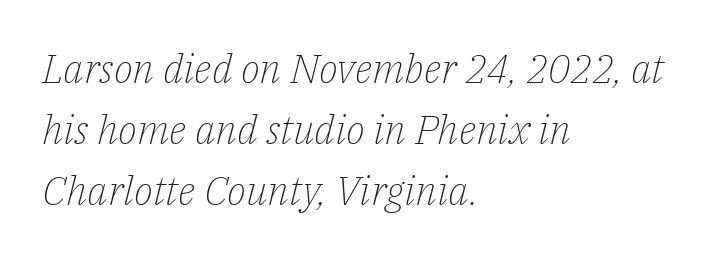
{"serif": "yes", "italic": "yes", "lean": "right", "slant_degrees": 14, "bold": "no", "weight": "light", "width": "normal", "stroke_contrast": "low", "x_height": "medium", "monospaced": "no", "underline": "no", "align": "left", "line_spacing": "normal", "line_spacing_ratio": 1.53, "letter_spacing": "normal", "letter_spacing_em": 0.0, "glyph_px": 40}
